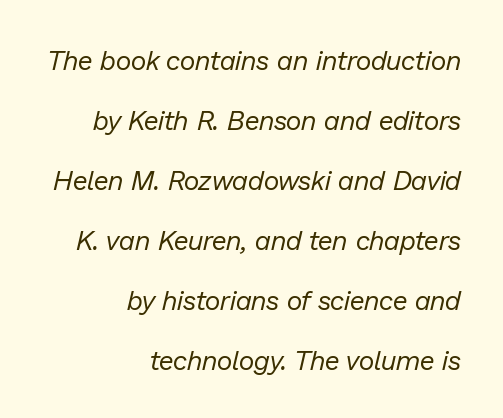
Q: Is the text bold? A: No.
Q: Is the text italic (slanted)? A: Yes, it leans right by about 13 degrees.
Q: Is the text underlined? A: No.
Q: How is the paragraph aligned? A: Right-aligned.
Q: Is the spacing between letters normal or unusually wide? A: Normal.
Q: Is the spacing between lines tight, normal or loose? A: Loose.
